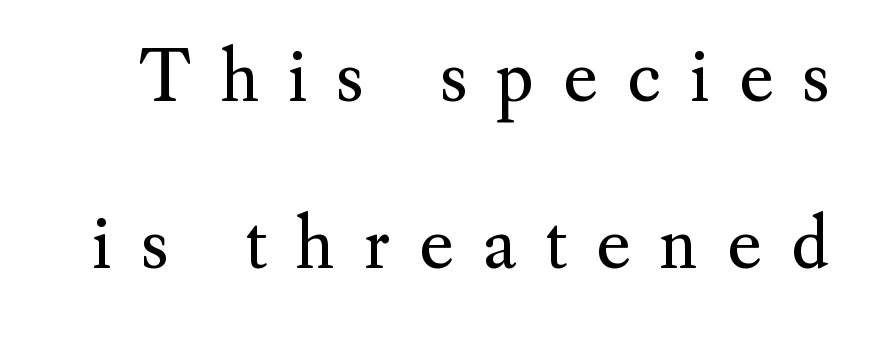
The image shows 67 px regular-weight serif type, upright; set loose line spacing (2.5x), unusually wide letter spacing (+0.43 em), not underlined; medium stroke contrast and a small x-height.
